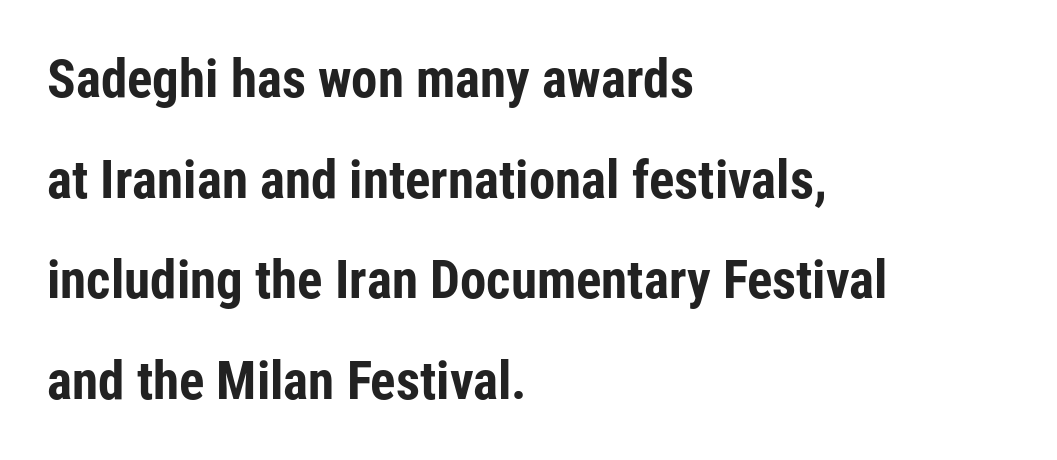
The image shows 53 px bold, condensed sans-serif type, upright; set left-aligned, loose line spacing (1.9x), normal letter spacing, not underlined; low stroke contrast and a medium x-height.
